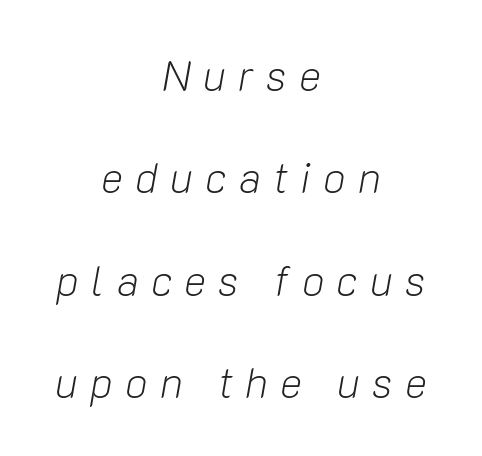
{"italic": "yes", "lean": "right", "slant_degrees": 10, "bold": "no", "weight": "light", "width": "normal", "stroke_contrast": "low", "x_height": "medium", "monospaced": "no", "underline": "no", "align": "center", "line_spacing": "loose", "line_spacing_ratio": 2.44, "letter_spacing": "wide", "letter_spacing_em": 0.29, "glyph_px": 42}
